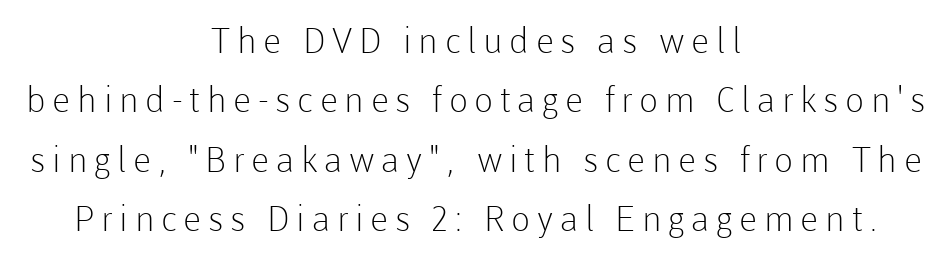
Q: Is the text bold? A: No.
Q: Is the text italic (slanted)? A: No, it is upright.
Q: Is the typeface a serif or a sans-serif typeface? A: Sans-serif.
Q: Is the text underlined? A: No.
Q: How is the paragraph aligned? A: Centered.
Q: Is the spacing between lines tight, normal or loose? A: Normal.
Q: Width (condensed, normal, or wide)? A: Normal.
Q: Stroke contrast? A: Low.
Q: x-height? A: Medium.
Q: Monospaced? A: No.
